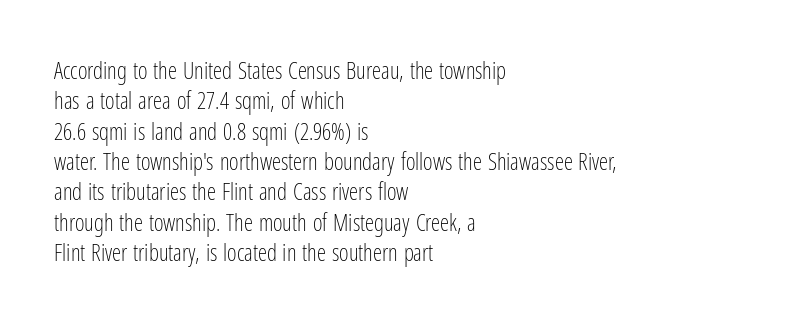
The image shows 23 px text type, upright; set left-aligned, normal line spacing (1.32x), normal letter spacing, not underlined.
